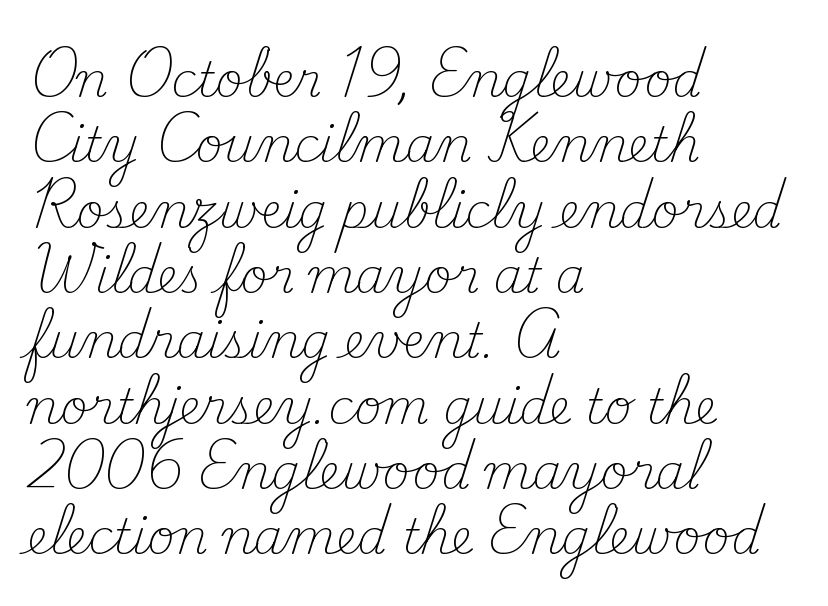
No heavy texture on the line: the type isn't bold. The type is set solid horizontally, with unmodified tracking. These lines are set flush left with a ragged right edge. The line-height multiplier appears to be the usual default. Old-style or modern, the face here clearly has serifs.
